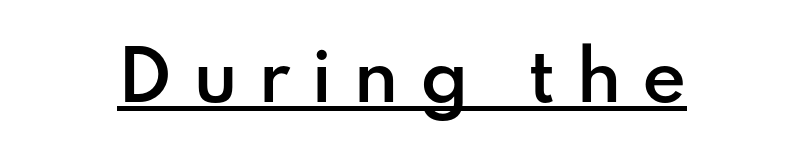
The image shows 68 px semibold sans-serif type, upright; set unusually wide letter spacing (+0.3 em), underlined; low stroke contrast and a small x-height.
